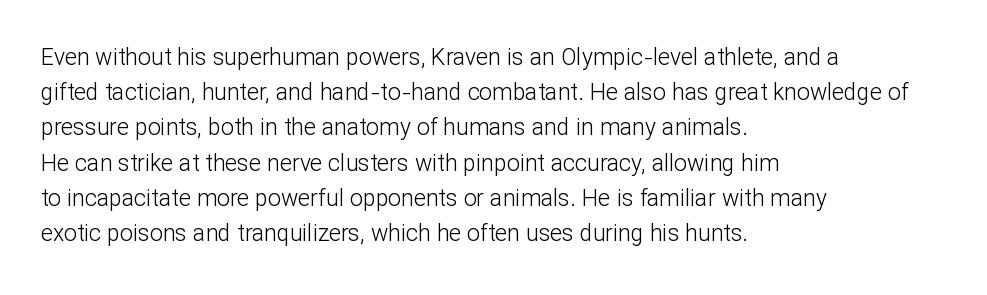
The image shows 23 px text type, upright; set left-aligned, normal line spacing (1.53x), normal letter spacing, not underlined.
